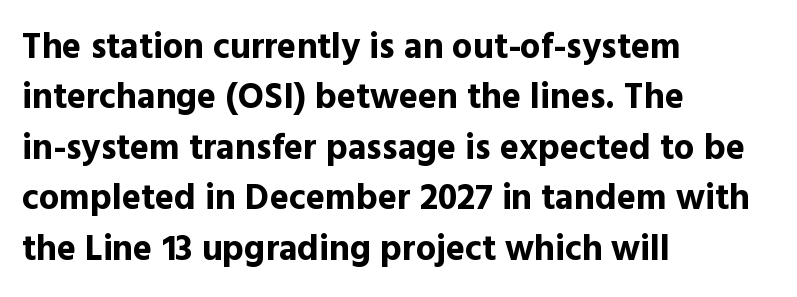
{"serif": "no", "italic": "no", "bold": "yes", "weight": "bold", "width": "normal", "x_height": "medium", "monospaced": "no", "underline": "no", "align": "left", "line_spacing": "normal", "line_spacing_ratio": 1.4, "letter_spacing": "normal", "letter_spacing_em": 0.0, "glyph_px": 36}
